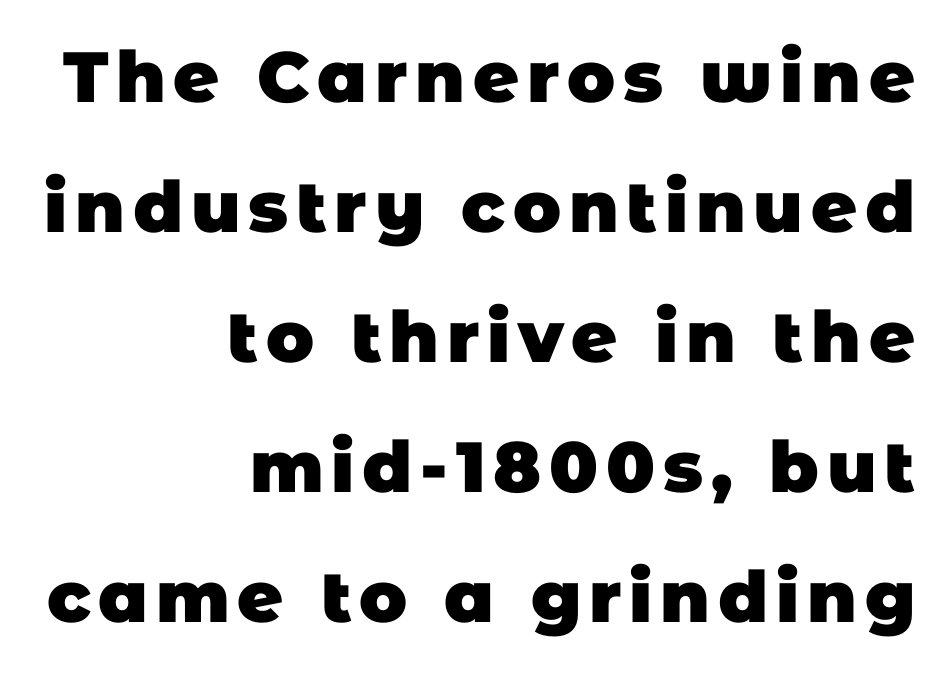
The image shows 71 px heavy sans-serif type; set right-aligned, line spacing 1.83x, not underlined; low stroke contrast and a large x-height.
